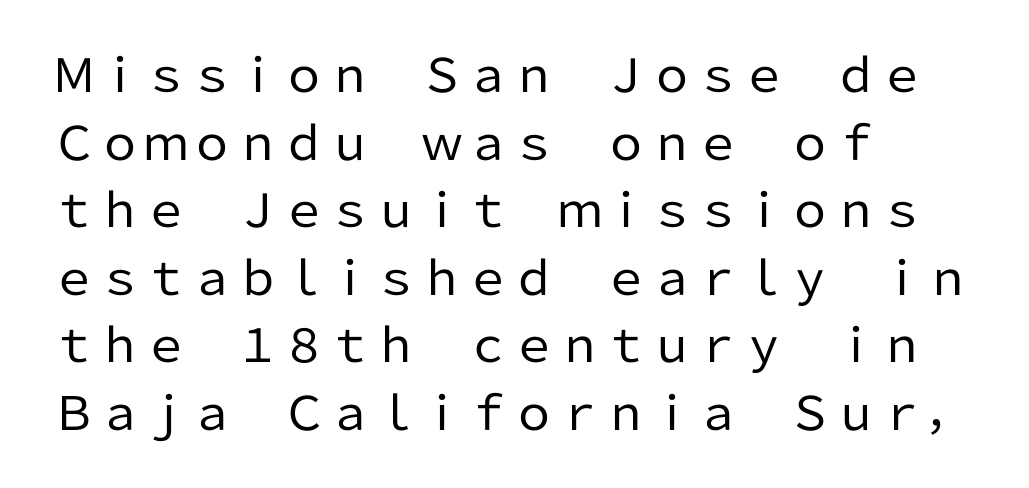
The image shows 46 px regular-weight sans-serif type, upright; set left-aligned, normal line spacing (1.47x), normal letter spacing, not underlined; low stroke contrast and a medium x-height.
